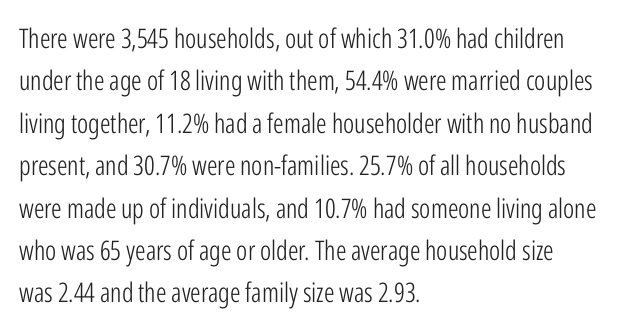
{"italic": "no", "bold": "no", "underline": "no", "align": "left", "line_spacing": "normal", "line_spacing_ratio": 1.57, "letter_spacing": "normal", "letter_spacing_em": 0.0, "glyph_px": 27}
